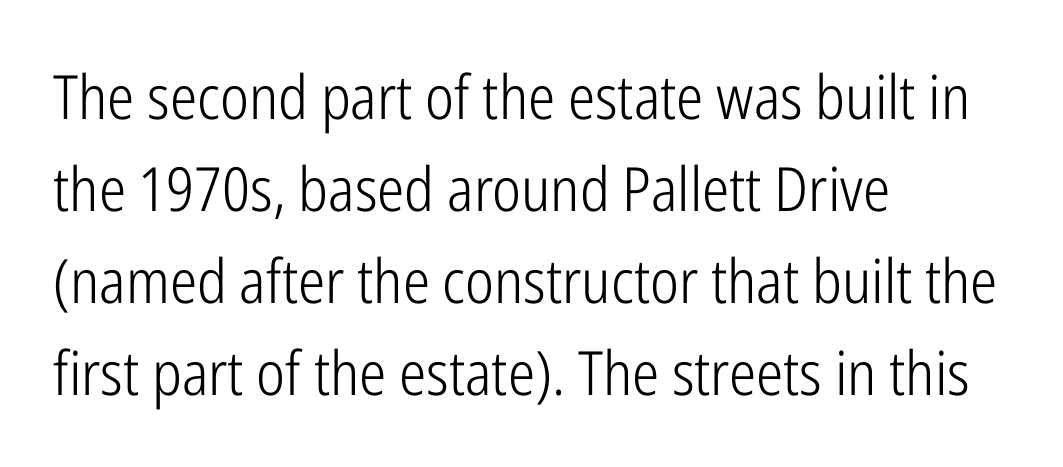
Q: Is the text bold? A: No.
Q: Is the text italic (slanted)? A: No, it is upright.
Q: Is the typeface a serif or a sans-serif typeface? A: Sans-serif.
Q: Is the text underlined? A: No.
Q: How is the paragraph aligned? A: Left-aligned.
Q: Is the spacing between letters normal or unusually wide? A: Normal.
Q: Is the spacing between lines tight, normal or loose? A: Normal.
Q: Width (condensed, normal, or wide)? A: Condensed.
Q: Stroke contrast? A: Low.
Q: x-height? A: Medium.
Q: Monospaced? A: No.
